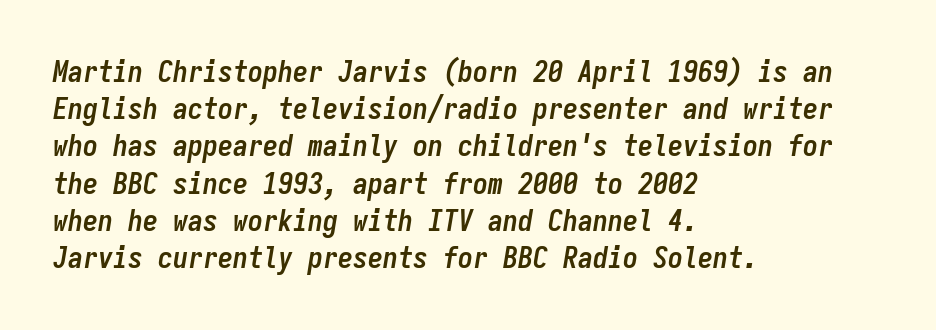
Nothing unusual about the tracking: characters are spaced as the font intends. No word sits above an underline. The lettering tilts uniformly, giving the passage an italic look. Think of a typewriter: that constant character pitch is what you see here. The lines are quadded left.
